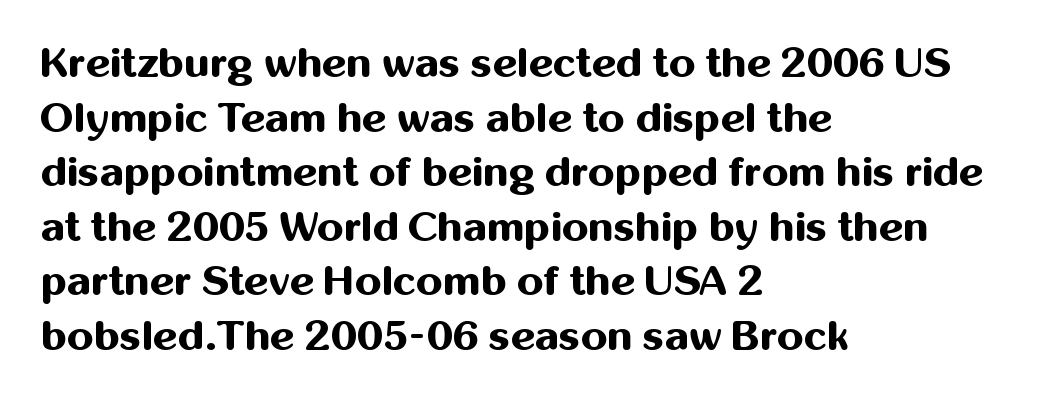
Q: Is the text bold? A: Yes.
Q: Is the text italic (slanted)? A: No, it is upright.
Q: Is the typeface a serif or a sans-serif typeface? A: Sans-serif.
Q: Is the text underlined? A: No.
Q: How is the paragraph aligned? A: Left-aligned.
Q: Is the spacing between letters normal or unusually wide? A: Normal.
Q: Is the spacing between lines tight, normal or loose? A: Normal.
Q: Width (condensed, normal, or wide)? A: Normal.
Q: Stroke contrast? A: Medium.
Q: x-height? A: Medium.
Q: Monospaced? A: No.
